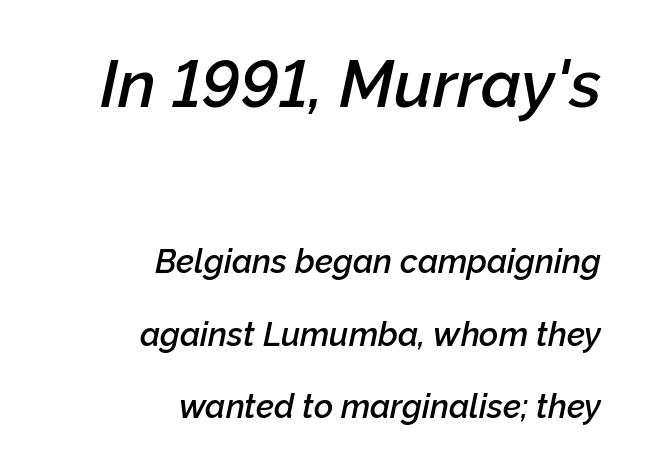
The image shows 66 px semibold type, italic (leaning right); set right-aligned, loose line spacing (2.19x), normal letter spacing, not underlined; the first (top) block is 2.0x larger; low stroke contrast and a medium x-height.
